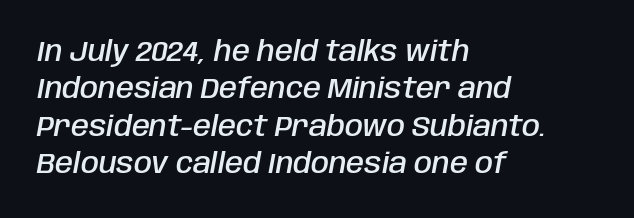
Q: Is the text bold? A: Semi-bold.
Q: Is the text italic (slanted)? A: Yes, it leans right by about 10 degrees.
Q: Is the text underlined? A: No.
Q: How is the paragraph aligned? A: Left-aligned.
Q: Is the spacing between letters normal or unusually wide? A: Normal.
Q: Is the spacing between lines tight, normal or loose? A: Normal.
Q: Width (condensed, normal, or wide)? A: Condensed.
Q: Stroke contrast? A: Low.
Q: x-height? A: Large.
Q: Monospaced? A: No.
